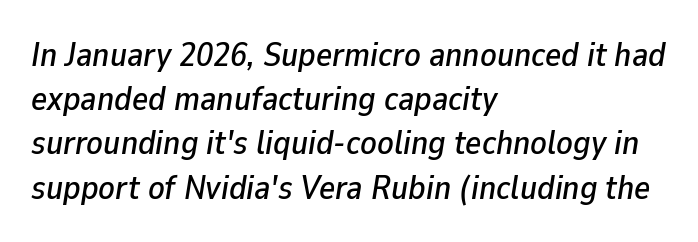
You can tell it's italic because the verticals aren't actually vertical. Has an underline been added? It has not. Casual observation: everything's shoved over to the left. A typesetter would call this leading conventional body-copy spacing. No extra tracking has been applied to these lines. The letters advance in unequal steps, a hallmark of proportional type.
